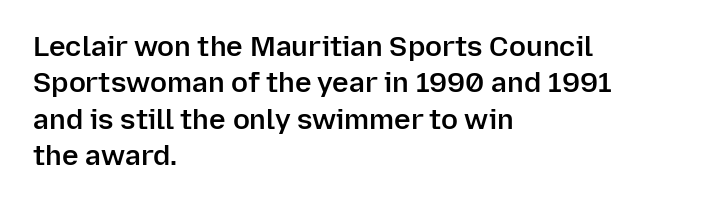
The image shows 28 px semibold sans-serif type, upright; set left-aligned, normal line spacing (1.3x), normal letter spacing, not underlined; low stroke contrast and a medium x-height.
